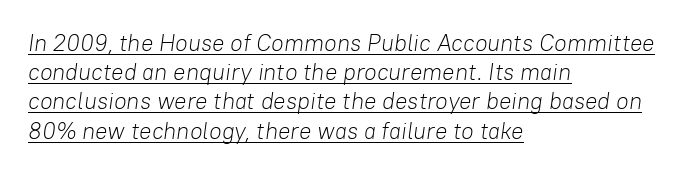
{"italic": "yes", "lean": "right", "slant_degrees": 8, "bold": "no", "underline": "yes", "align": "left", "line_spacing": "normal", "line_spacing_ratio": 1.27, "letter_spacing": "normal", "letter_spacing_em": 0.0, "glyph_px": 23}
